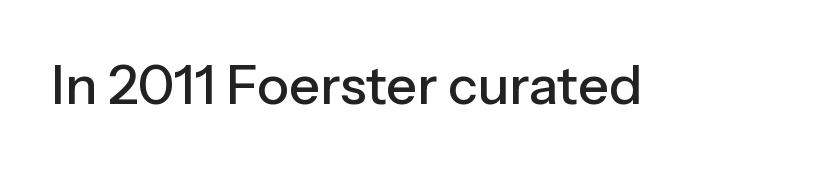
Q: Is the text italic (slanted)? A: No, it is upright.
Q: Is the typeface a serif or a sans-serif typeface? A: Sans-serif.
Q: Is the text underlined? A: No.
Q: Is the spacing between letters normal or unusually wide? A: Normal.
Q: Width (condensed, normal, or wide)? A: Normal.
Q: Stroke contrast? A: Low.
Q: x-height? A: Medium.
Q: Monospaced? A: No.
